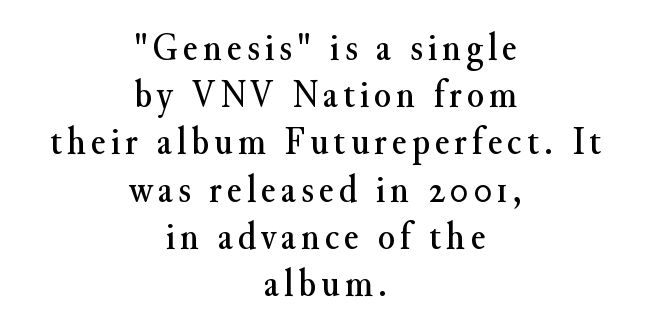
Q: Is the text italic (slanted)? A: No, it is upright.
Q: Is the typeface a serif or a sans-serif typeface? A: Serif.
Q: Is the text underlined? A: No.
Q: How is the paragraph aligned? A: Centered.
Q: Width (condensed, normal, or wide)? A: Normal.
Q: Stroke contrast? A: Medium.
Q: x-height? A: Small.
Q: Monospaced? A: No.
